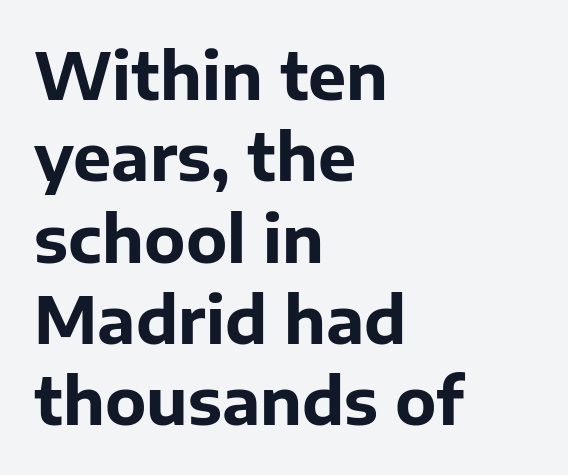
Q: Is the text bold? A: Yes.
Q: Is the text italic (slanted)? A: No, it is upright.
Q: Is the typeface a serif or a sans-serif typeface? A: Sans-serif.
Q: Is the text underlined? A: No.
Q: How is the paragraph aligned? A: Left-aligned.
Q: Is the spacing between letters normal or unusually wide? A: Normal.
Q: Is the spacing between lines tight, normal or loose? A: Normal.
Q: Width (condensed, normal, or wide)? A: Normal.
Q: Stroke contrast? A: Low.
Q: x-height? A: Medium.
Q: Monospaced? A: No.
